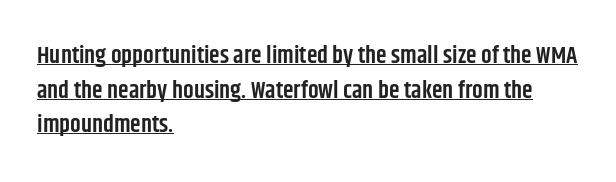
The image shows 24 px text type, upright; set left-aligned, normal line spacing (1.44x), normal letter spacing, underlined.
